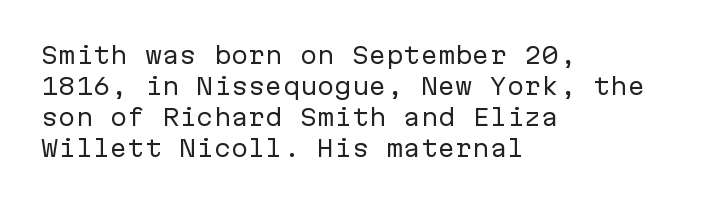
Posture: upright roman. The ragged edge is on the right, which tells us the setting is flush left. Reading down the column, the eye jumps a familiar distance to each next line. The specimen omits any rule beneath the text block's lines. The face looks like a standard text weight, possibly lighter.
